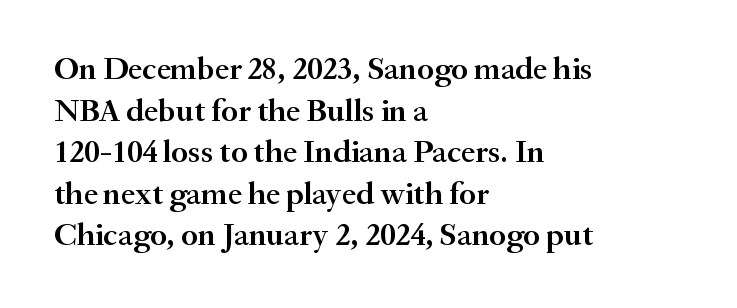
The image shows 32 px semibold serif type, upright; set left-aligned, normal line spacing (1.3x), normal letter spacing, not underlined; medium stroke contrast and a small x-height.
